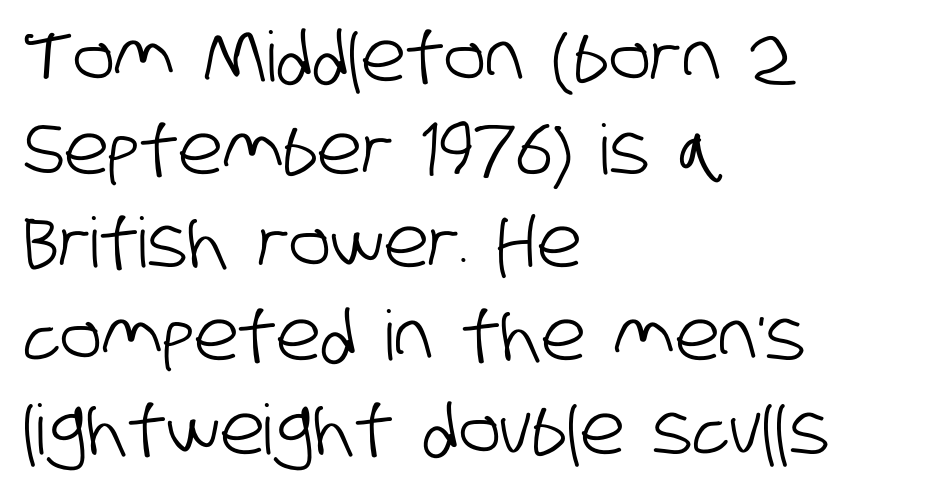
What kind of face is this? One without serifs — a sans. Compared with typical body copy, the letter spacing here is the same. Does the leading feel generous? No, just average. The letters advance in unequal steps, a hallmark of proportional type. In CSS terms this would be text-align: left. The passage shown is not underscored anywhere.
